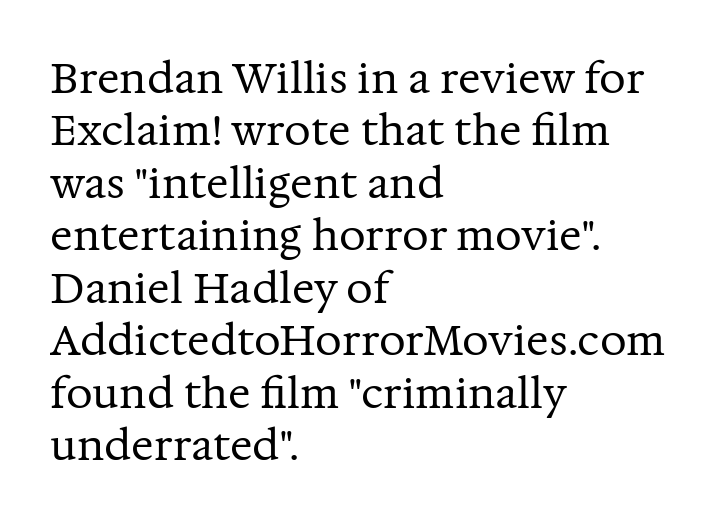
Q: Is the text bold? A: No.
Q: Is the text italic (slanted)? A: No, it is upright.
Q: Is the typeface a serif or a sans-serif typeface? A: Serif.
Q: Is the text underlined? A: No.
Q: How is the paragraph aligned? A: Left-aligned.
Q: Is the spacing between letters normal or unusually wide? A: Normal.
Q: Is the spacing between lines tight, normal or loose? A: Normal.
Q: Width (condensed, normal, or wide)? A: Normal.
Q: Stroke contrast? A: Medium.
Q: x-height? A: Medium.
Q: Monospaced? A: No.
